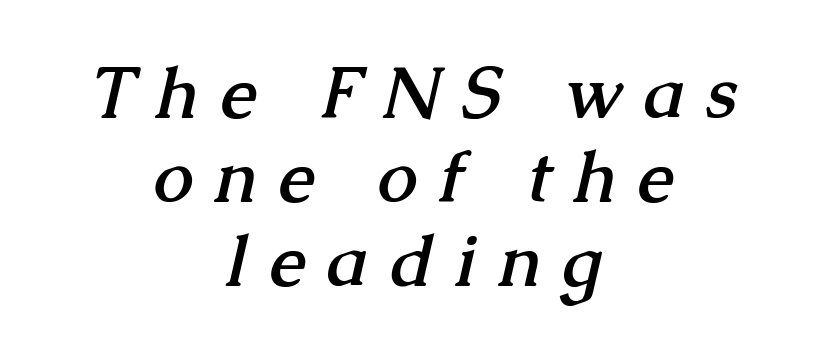
The image shows 71 px semibold serif type; set centered, line spacing 1.18x, unusually wide letter spacing (+0.32 em), not underlined; medium stroke contrast and a medium x-height.
